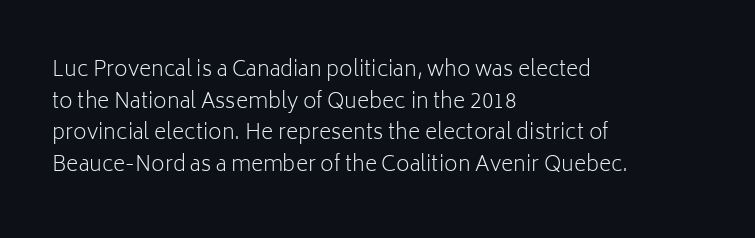
The image shows 21 px text type, upright; set left-aligned, normal line spacing (1.51x), normal letter spacing, not underlined.
